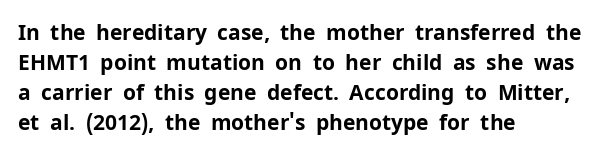
The image shows 21 px bold type, upright; set left-aligned, normal line spacing (1.43x), normal letter spacing, not underlined.
